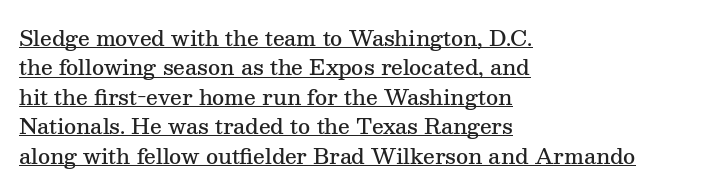
Whoever set this chose a conventional vertical rhythm. Line starts are locked; line ends wander. Posture: upright roman. Words appear dense and cohesive because spacing is normal. Quick note: underline on. Students, this is semibold: more ink than regular, less than bold.
